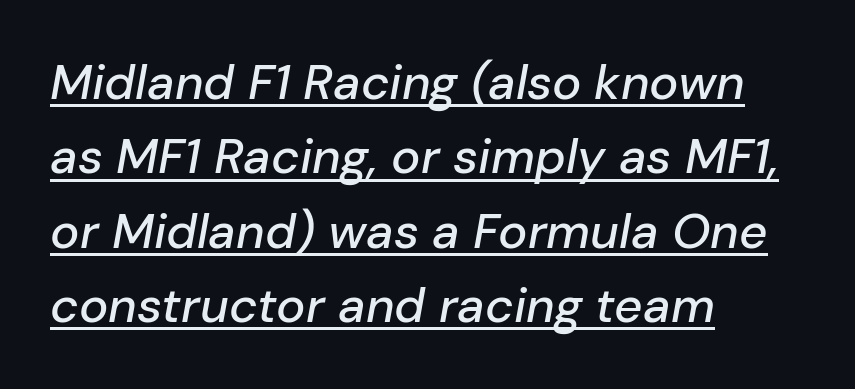
This sample uses an oblique cut, with every glyph tilted off the vertical. Tracking value appears to be zero — textbook default spacing. Looks like regular typesetting: each glyph gets only the width it needs. The ragged edge is on the right, which tells us the setting is flush left. Line spacing here is normal. In designer terms, the underline attribute is active on this setting.
